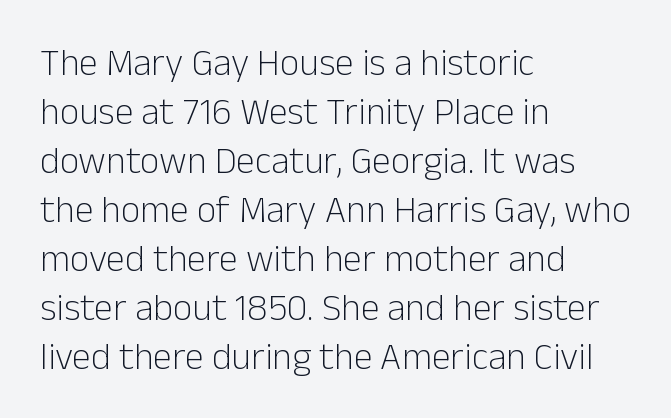
The image shows 38 px light sans-serif type, upright; set left-aligned, normal line spacing (1.29x), normal letter spacing, not underlined; low stroke contrast and a medium x-height.
